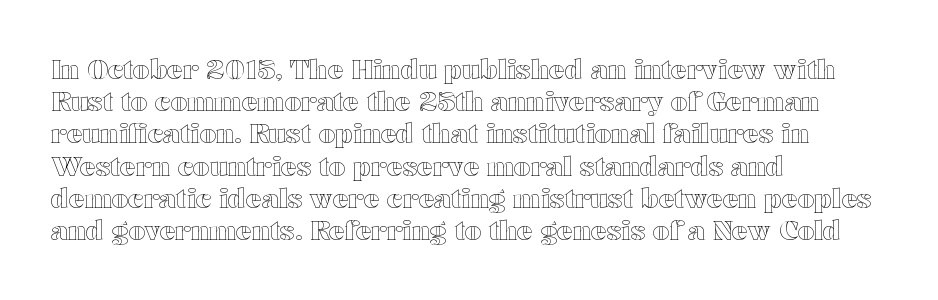
The image shows 26 px text type, upright; set left-aligned, line spacing 1.24x, normal letter spacing, not underlined.
